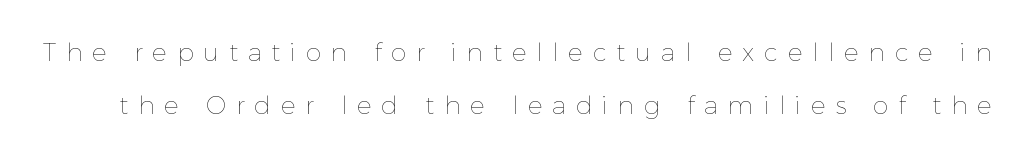
{"italic": "no", "bold": "no", "underline": "no", "line_spacing": "loose", "line_spacing_ratio": 2.11, "letter_spacing": "wide", "letter_spacing_em": 0.39, "glyph_px": 25}
